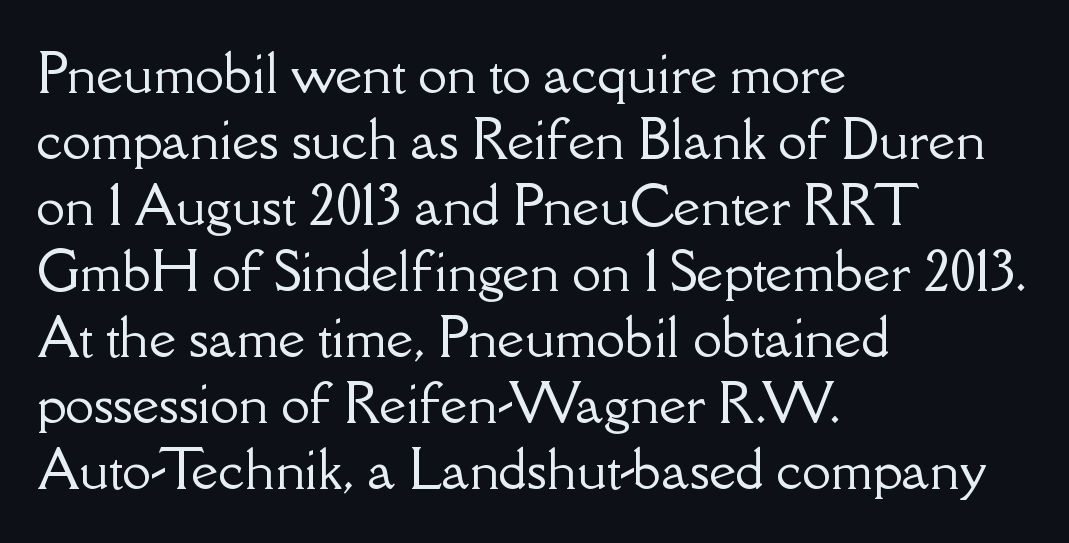
The image shows 52 px serif type, upright; set left-aligned, normal line spacing (1.27x), normal letter spacing, not underlined; low stroke contrast and a small x-height.
